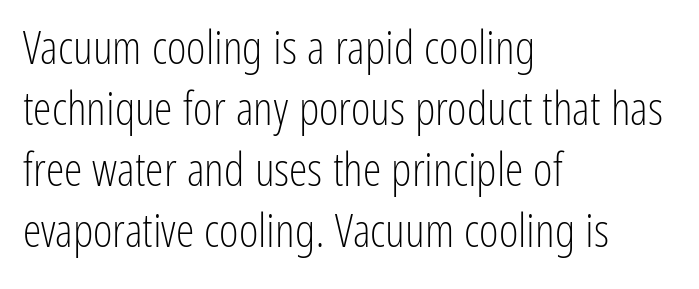
The image shows 47 px light, condensed sans-serif type, upright; set left-aligned, normal line spacing (1.3x), normal letter spacing, not underlined; low stroke contrast and a medium x-height.
